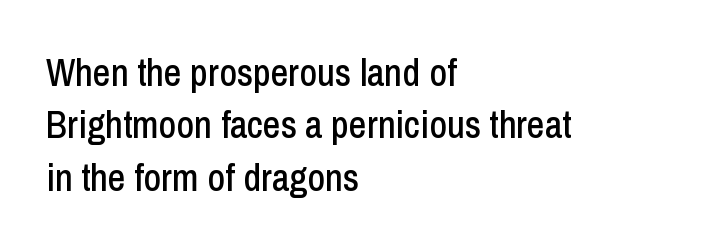
Which margin do the lines hug? The left one — the right edge is uneven. The horizontal fit of the characters is conventional and even. Beneath every word, the page is bare. Classification — sans serif. Every stem runs plumb, perpendicular to the baseline.
